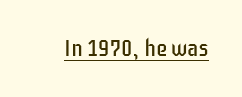
Q: Is the text bold? A: No.
Q: Is the text italic (slanted)? A: No, it is upright.
Q: Is the text underlined? A: Yes.
Q: Is the spacing between letters normal or unusually wide? A: Normal.
